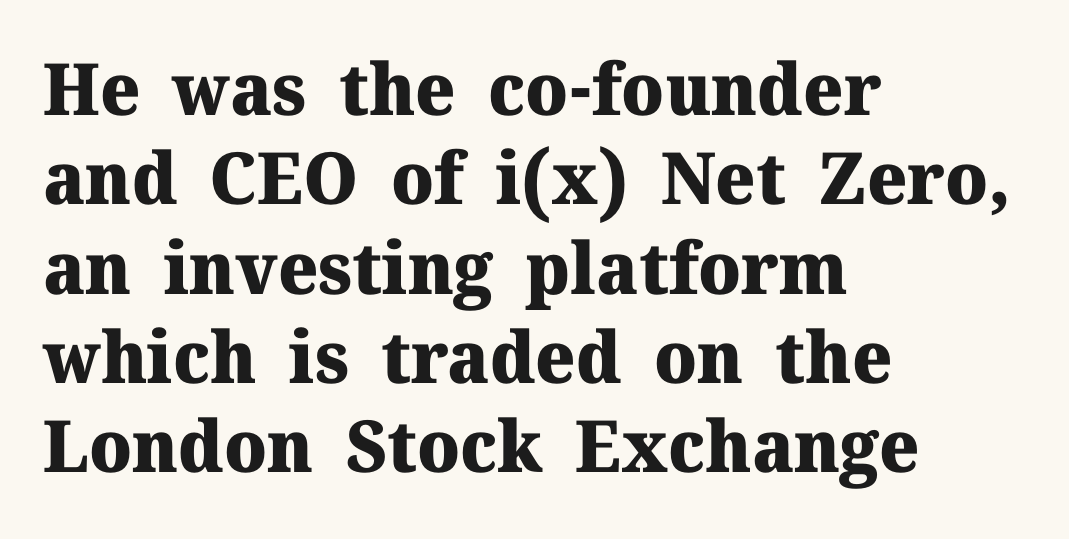
Q: Is the text bold? A: Yes.
Q: Is the text italic (slanted)? A: No, it is upright.
Q: Is the typeface a serif or a sans-serif typeface? A: Serif.
Q: Is the text underlined? A: No.
Q: How is the paragraph aligned? A: Left-aligned.
Q: Is the spacing between letters normal or unusually wide? A: Normal.
Q: Width (condensed, normal, or wide)? A: Normal.
Q: Stroke contrast? A: Medium.
Q: x-height? A: Medium.
Q: Monospaced? A: No.
